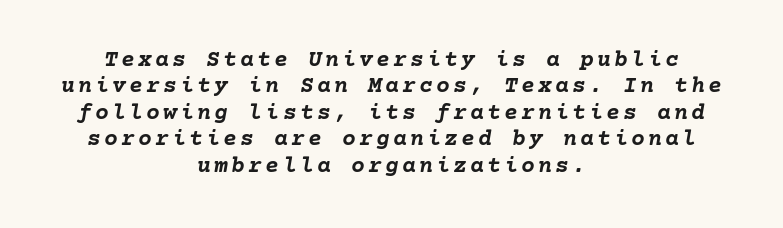
{"italic": "yes", "lean": "right", "slant_degrees": 10, "bold": "yes", "underline": "no", "align": "center", "line_spacing": "tight", "line_spacing_ratio": 1.15, "glyph_px": 23}
